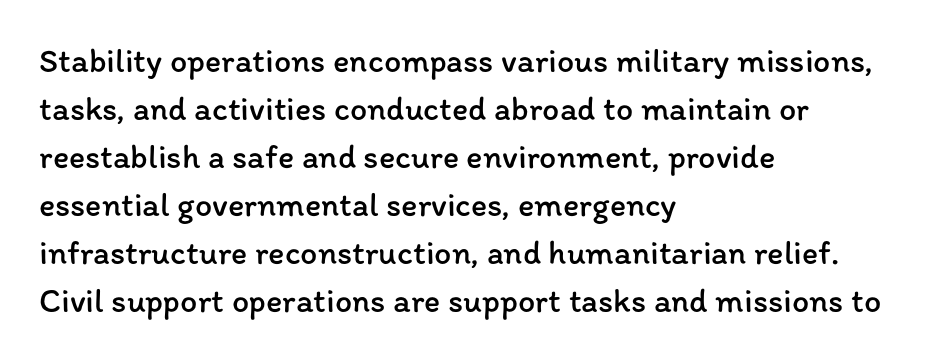
{"italic": "no", "bold": "no", "weight": "regular", "width": "normal", "stroke_contrast": "low", "x_height": "medium", "monospaced": "no", "underline": "no", "align": "left", "line_spacing": "normal", "line_spacing_ratio": 1.41, "letter_spacing": "normal", "letter_spacing_em": 0.0, "glyph_px": 34}
